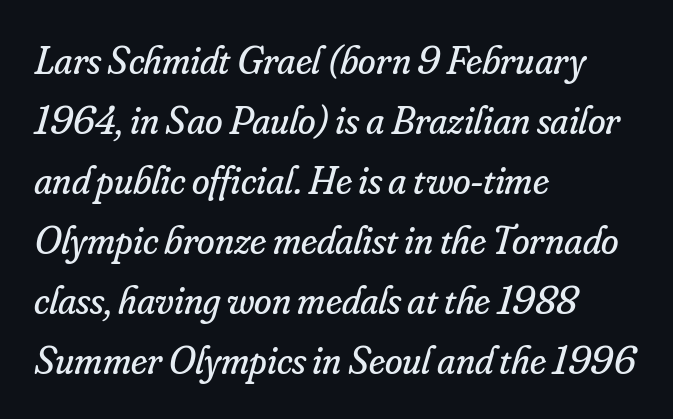
The letters carry serifs — small finishing strokes at the ends of their stems. Descender tails drop into unmarked territory. Is the stroke heavy? The answer is a plain regular-or-lighter. Notice how the stems are inclined rather than vertical — that's the hallmark of italics.
